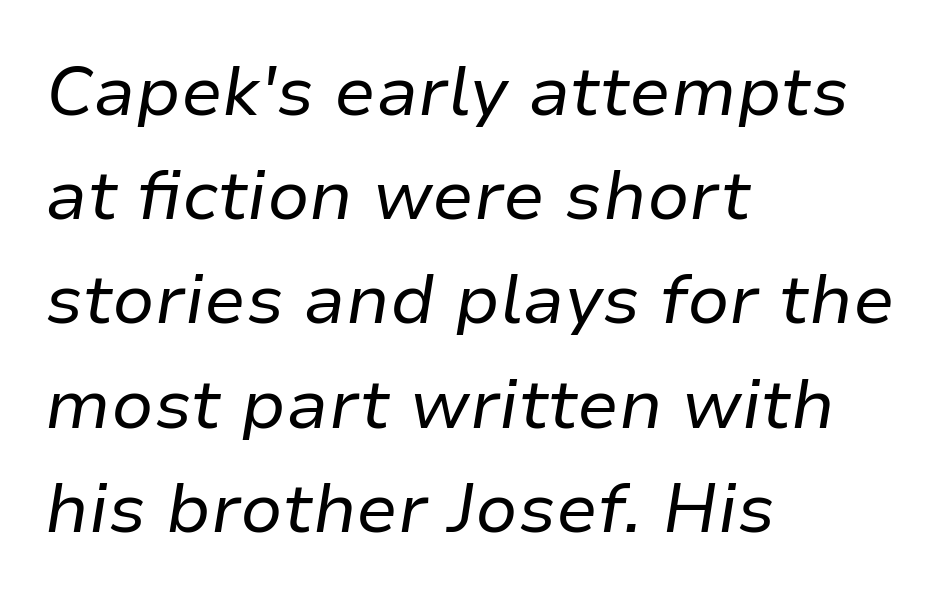
{"italic": "yes", "lean": "right", "slant_degrees": 9, "bold": "no", "weight": "regular", "width": "normal", "stroke_contrast": "low", "x_height": "medium", "monospaced": "no", "underline": "no", "align": "left", "line_spacing": "normal", "line_spacing_ratio": 1.51, "letter_spacing": "normal", "letter_spacing_em": 0.0, "glyph_px": 69}
